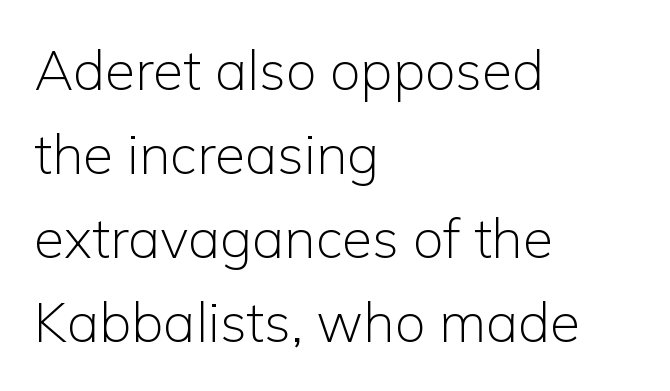
Q: Is the text bold? A: No.
Q: Is the text italic (slanted)? A: No, it is upright.
Q: Is the typeface a serif or a sans-serif typeface? A: Sans-serif.
Q: Is the text underlined? A: No.
Q: How is the paragraph aligned? A: Left-aligned.
Q: Is the spacing between letters normal or unusually wide? A: Normal.
Q: Is the spacing between lines tight, normal or loose? A: Normal.
Q: Width (condensed, normal, or wide)? A: Normal.
Q: Stroke contrast? A: Low.
Q: x-height? A: Medium.
Q: Monospaced? A: No.
